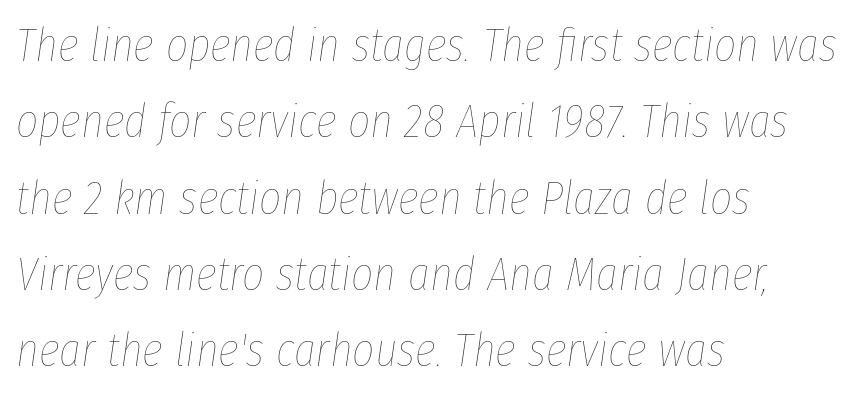
The image shows 48 px thin, condensed type, italic (leaning right); set left-aligned, normal line spacing (1.59x), normal letter spacing, not underlined; low stroke contrast and a medium x-height.
